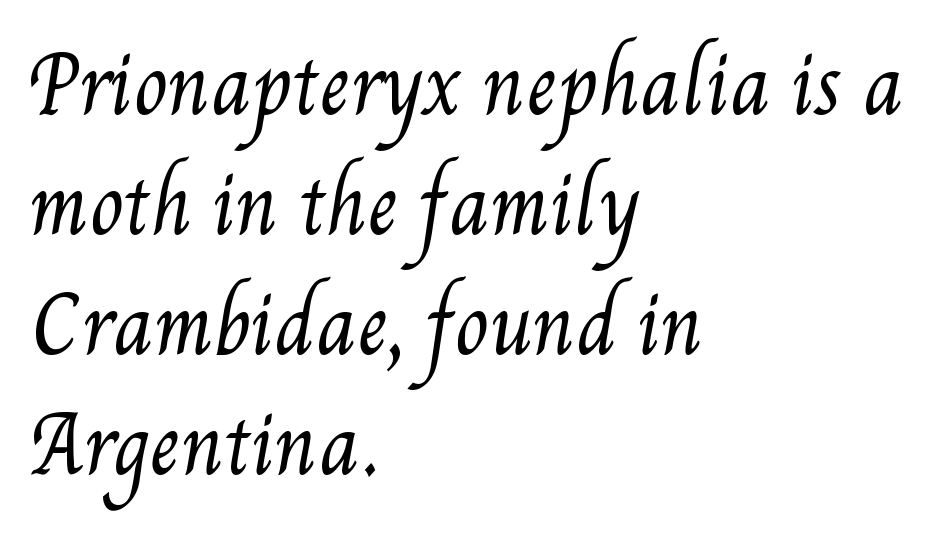
Spacing verdict: proportional, widths tailored to each character. A normal amount of white space separates one row of letters from the next. Weight: in the light-to-regular range. Underlining? Definitely not there.
